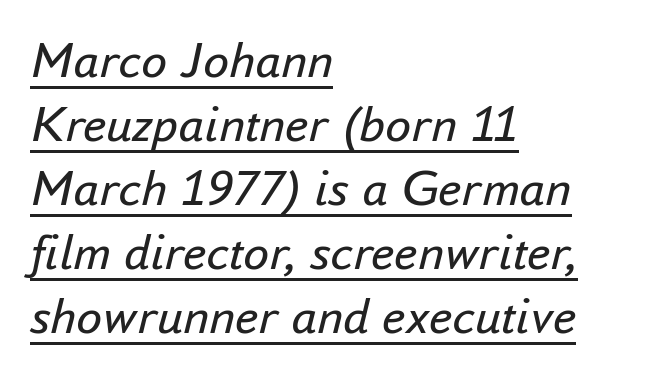
{"italic": "yes", "lean": "right", "slant_degrees": 16, "bold": "no", "weight": "regular", "width": "normal", "stroke_contrast": "low", "x_height": "small", "monospaced": "no", "underline": "yes", "align": "left", "line_spacing_ratio": 1.23, "letter_spacing": "normal", "letter_spacing_em": 0.0, "glyph_px": 52}
